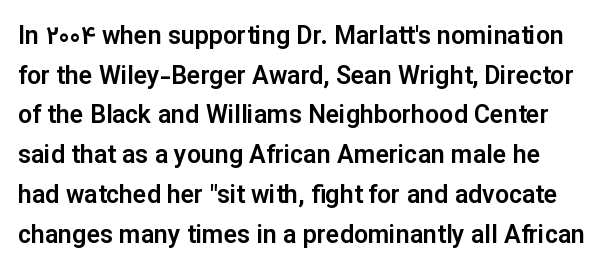
Q: Is the text italic (slanted)? A: No, it is upright.
Q: Is the text underlined? A: No.
Q: Is the spacing between letters normal or unusually wide? A: Normal.
Q: Is the spacing between lines tight, normal or loose? A: Normal.
